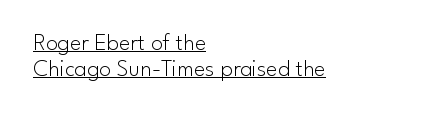
Q: Is the text bold? A: No.
Q: Is the text italic (slanted)? A: No, it is upright.
Q: Is the text underlined? A: Yes.
Q: How is the paragraph aligned? A: Left-aligned.
Q: Is the spacing between letters normal or unusually wide? A: Normal.
Q: Is the spacing between lines tight, normal or loose? A: Tight.
